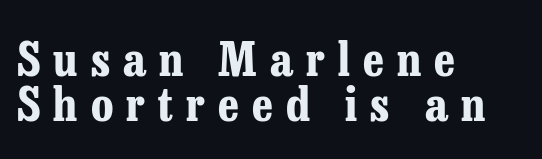
The image shows 47 px bold, condensed serif type, upright; set left-aligned, tight line spacing (0.96x), unusually wide letter spacing (+0.28 em), not underlined; low stroke contrast and a medium x-height.
